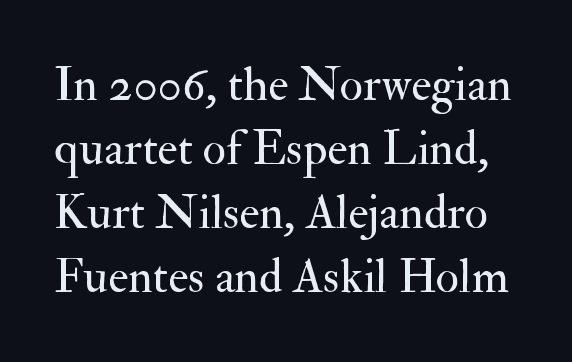
{"serif": "yes", "italic": "no", "bold": "no", "weight": "regular", "width": "normal", "stroke_contrast": "medium", "x_height": "small", "monospaced": "no", "underline": "no", "line_spacing": "normal", "line_spacing_ratio": 1.33, "letter_spacing": "normal", "letter_spacing_em": 0.0, "glyph_px": 48}
